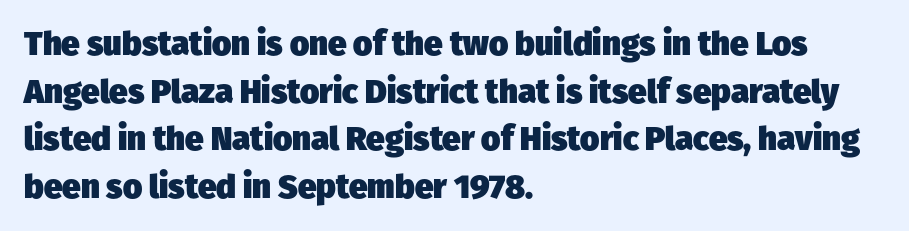
The passage is arranged the way most books set body copy — flush left. Do the characters align in a grid? No, the font is proportional. This sample uses a sans-serif face. The gap between lines stays unmarked. The typesetting leans heavy: a genuine bold. Vertically, the passage feels balanced, rows spaced as you'd expect.
